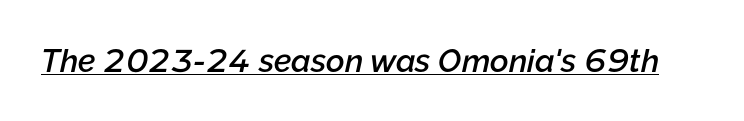
Decoration check: the copy is underlined. Students, this is semibold: more ink than regular, less than bold. The passage shown is typed in a proportional face where columns would drift. Posture: slanted. Students, note that the glyphs here touch the page at normal intervals.
